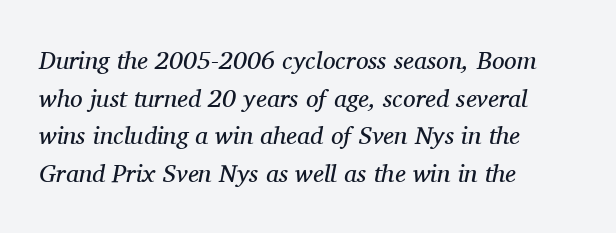
Q: Is the text bold? A: No.
Q: Is the text italic (slanted)? A: Yes, it leans right by about 11 degrees.
Q: Is the text underlined? A: No.
Q: How is the paragraph aligned? A: Left-aligned.
Q: Is the spacing between letters normal or unusually wide? A: Normal.
Q: Is the spacing between lines tight, normal or loose? A: Normal.
